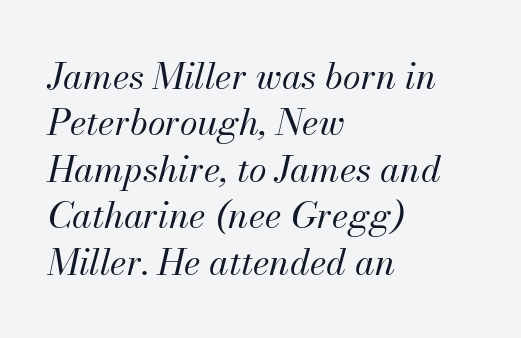
The image shows 36 px regular-weight type, italic (leaning right); set left-aligned, normal line spacing (1.29x), normal letter spacing, not underlined; medium stroke contrast and a small x-height.
